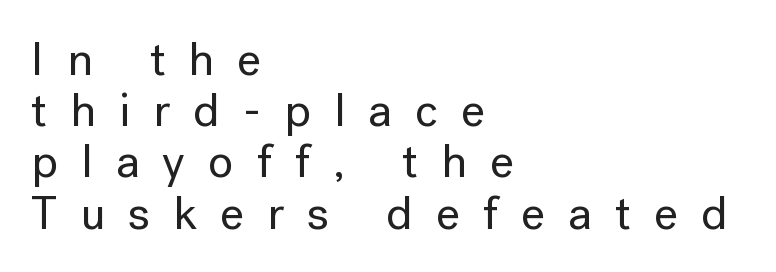
Q: Is the text italic (slanted)? A: No, it is upright.
Q: Is the typeface a serif or a sans-serif typeface? A: Sans-serif.
Q: Is the text underlined? A: No.
Q: How is the paragraph aligned? A: Left-aligned.
Q: Is the spacing between letters normal or unusually wide? A: Unusually wide.
Q: Is the spacing between lines tight, normal or loose? A: Tight.
Q: Width (condensed, normal, or wide)? A: Normal.
Q: Stroke contrast? A: Low.
Q: x-height? A: Medium.
Q: Monospaced? A: No.
